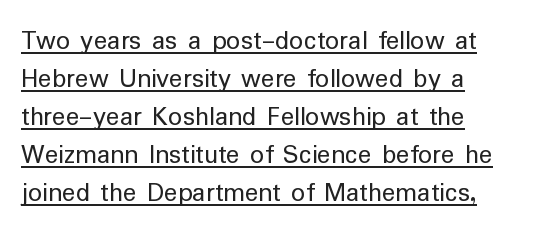
Weight: regular or lighter. The space between consecutive lines is moderate. Ordinary non-slanted type is in use. Does extra space separate the letters? No, they use regular spacing.
